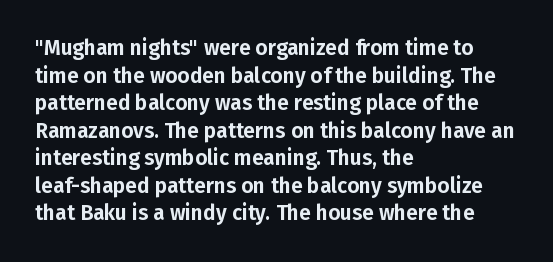
{"italic": "no", "underline": "no", "align": "left", "line_spacing": "normal", "line_spacing_ratio": 1.31, "letter_spacing": "normal", "letter_spacing_em": 0.0, "glyph_px": 21}
